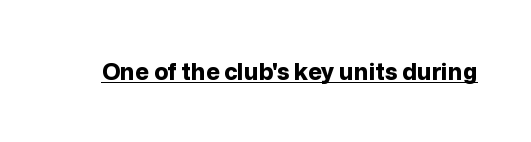
Q: Is the text bold? A: Yes.
Q: Is the text italic (slanted)? A: No, it is upright.
Q: Is the text underlined? A: Yes.
Q: Is the spacing between letters normal or unusually wide? A: Normal.
